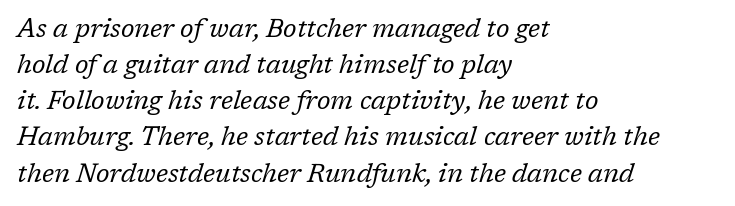
The image shows 26 px text type, italic (leaning right); set left-aligned, normal line spacing (1.39x), normal letter spacing, not underlined.
